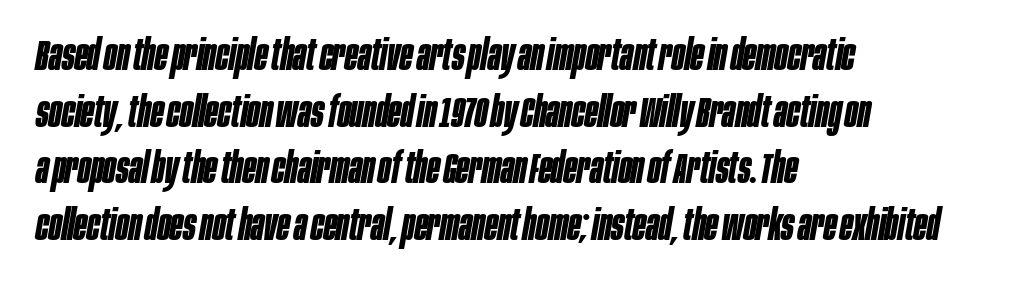
The image shows 42 px bold, condensed type, italic (leaning right); set left-aligned, normal line spacing (1.35x), normal letter spacing, not underlined; low stroke contrast and a large x-height.
